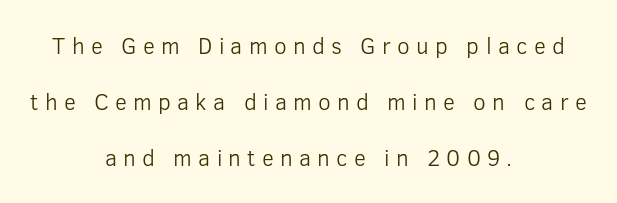
The letters look calm and open, with moderate or lighter stems. Short note: letters widely spaced. When letters stand straight like this, we call the style roman or upright. Students, observe: this is what heavily led, spacious text looks like. The paragraph shown floats in the horizontal middle.
